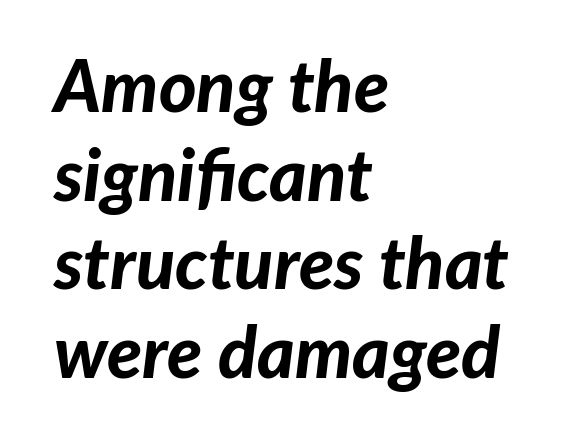
{"italic": "yes", "lean": "right", "slant_degrees": 7, "bold": "yes", "weight": "bold", "width": "normal", "stroke_contrast": "low", "x_height": "medium", "monospaced": "no", "underline": "no", "align": "left", "line_spacing_ratio": 1.23, "letter_spacing": "normal", "letter_spacing_em": 0.0, "glyph_px": 72}
